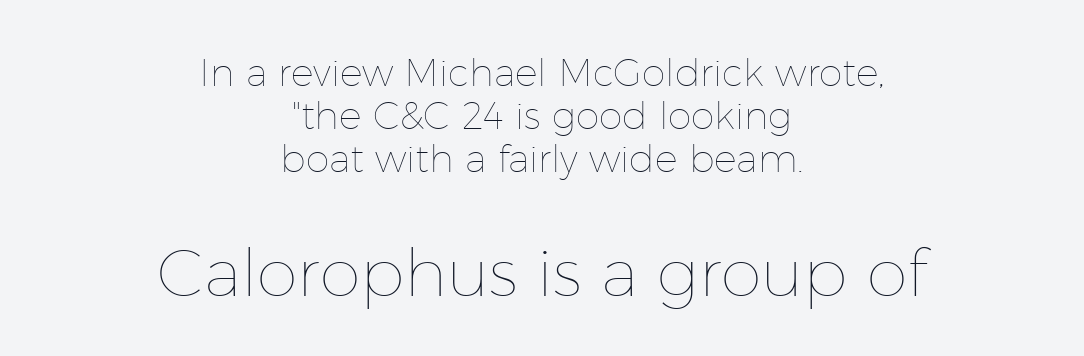
{"italic": "no", "bold": "no", "weight": "thin", "width": "normal", "stroke_contrast": "low", "x_height": "medium", "monospaced": "no", "underline": "no", "align": "center", "line_spacing": "tight", "line_spacing_ratio": 1.13, "letter_spacing": "normal", "letter_spacing_em": 0.0, "larger_block": "second", "size_ratio": 1.74, "glyph_px": 66}
